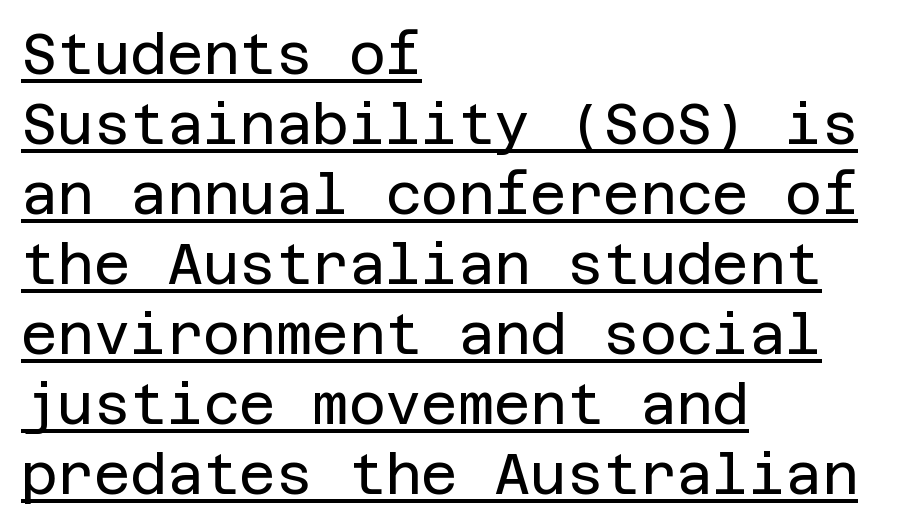
Successive baselines arrive at the customary interval. Is the block centered? No — it sits flush against the left margin. How are the letters spaced? Ordinarily, with no added tracking. Do the letters lean? They stand straight.
